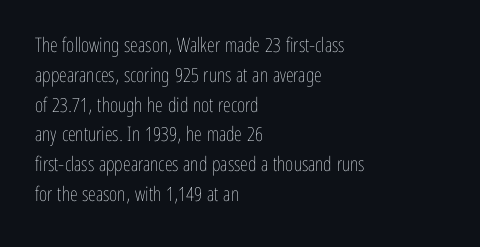
Rule under the text: the space is simply empty. Upright lettering throughout. This rendering leaves character spacing at its baseline value. If you drew a ruler down the left edge, every line would touch it. Is there much room between lines? A standard amount, neither cramped nor airy. This reads as an unemphasized weight, regular at the heaviest.
